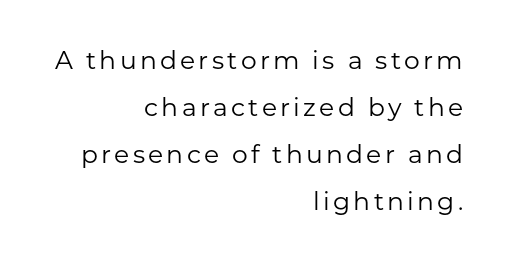
Q: Is the text bold? A: No.
Q: Is the text italic (slanted)? A: No, it is upright.
Q: Is the text underlined? A: No.
Q: How is the paragraph aligned? A: Right-aligned.
